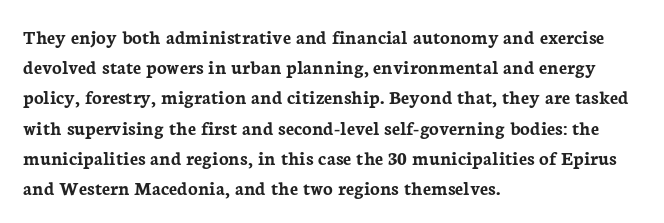
Where is the straight margin? On the left. Between one letter and the next there's only the usual sliver of space. Is there any slant? The stems are plumb. Every letter is thick-stroked: bold, no question.
